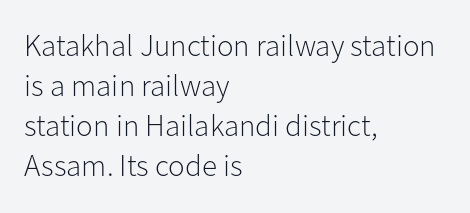
Q: Is the text bold? A: No.
Q: Is the text italic (slanted)? A: No, it is upright.
Q: Is the typeface a serif or a sans-serif typeface? A: Sans-serif.
Q: Is the text underlined? A: No.
Q: How is the paragraph aligned? A: Left-aligned.
Q: Is the spacing between letters normal or unusually wide? A: Normal.
Q: Is the spacing between lines tight, normal or loose? A: Normal.
Q: Width (condensed, normal, or wide)? A: Normal.
Q: Stroke contrast? A: Low.
Q: x-height? A: Medium.
Q: Monospaced? A: No.
